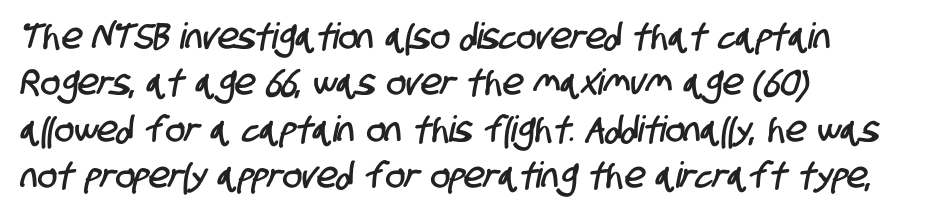
Q: Is the typeface a serif or a sans-serif typeface? A: Sans-serif.
Q: Is the text underlined? A: No.
Q: How is the paragraph aligned? A: Left-aligned.
Q: Is the spacing between letters normal or unusually wide? A: Normal.
Q: Is the spacing between lines tight, normal or loose? A: Normal.
Q: Width (condensed, normal, or wide)? A: Condensed.
Q: Stroke contrast? A: Low.
Q: x-height? A: Large.
Q: Monospaced? A: No.
